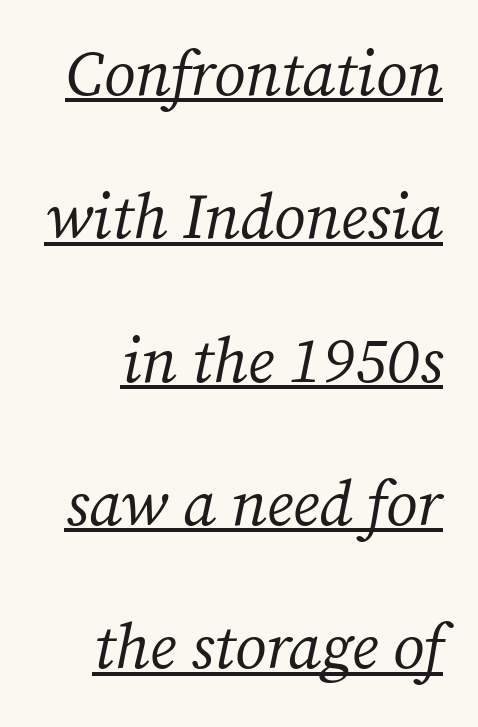
Q: Is the text bold? A: No.
Q: Is the text italic (slanted)? A: Yes, it leans right by about 12 degrees.
Q: Is the typeface a serif or a sans-serif typeface? A: Serif.
Q: Is the text underlined? A: Yes.
Q: Is the spacing between letters normal or unusually wide? A: Normal.
Q: Is the spacing between lines tight, normal or loose? A: Loose.
Q: Width (condensed, normal, or wide)? A: Normal.
Q: Stroke contrast? A: Medium.
Q: x-height? A: Medium.
Q: Monospaced? A: No.
